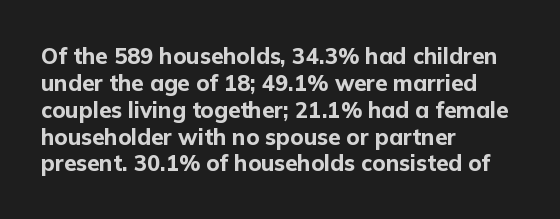
A typesetter would mark this as roman, not italic. What stands out about the letter spacing? Nothing — it is the standard amount. The baseline area is clear. Caption: bold face, heavy strokes.
